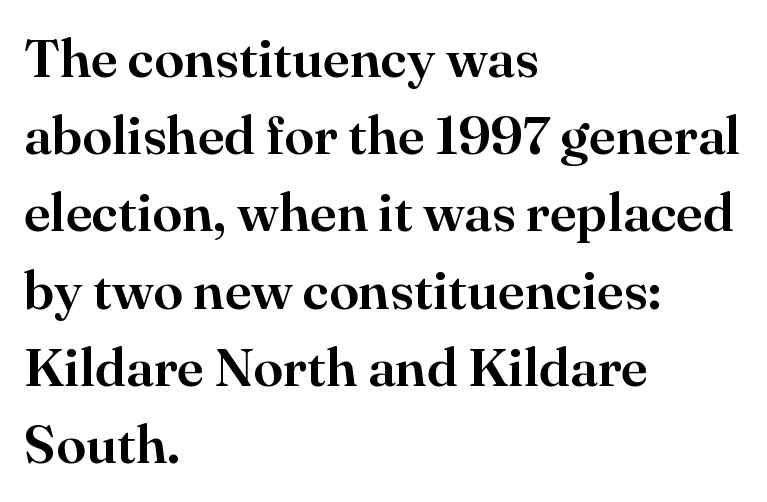
{"serif": "yes", "italic": "no", "width": "normal", "stroke_contrast": "high", "x_height": "small", "monospaced": "no", "underline": "no", "align": "left", "line_spacing": "normal", "line_spacing_ratio": 1.43, "letter_spacing": "normal", "letter_spacing_em": 0.0, "glyph_px": 54}
